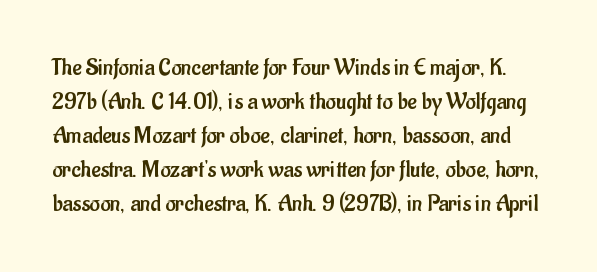
The image shows 25 px text type, upright; set normal line spacing (1.36x), normal letter spacing, not underlined.
